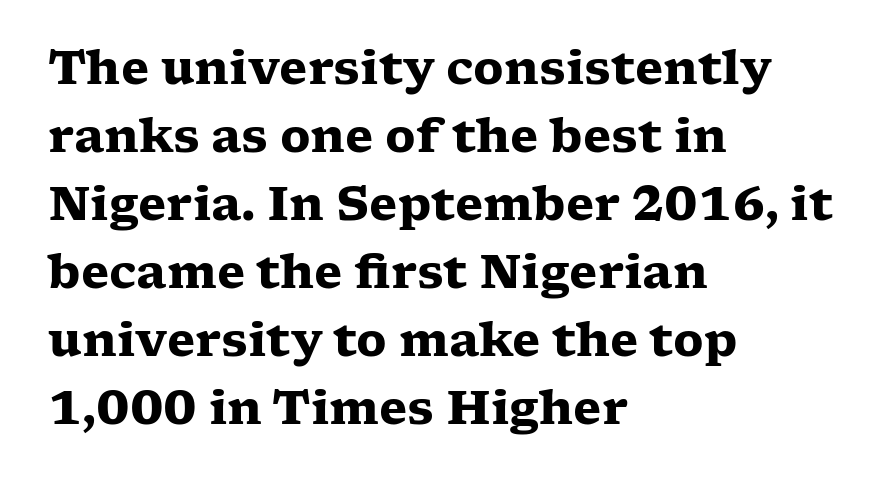
The image shows 46 px heavy, wide serif type, upright; set left-aligned, normal line spacing (1.48x), normal letter spacing, not underlined; low stroke contrast and a medium x-height.
